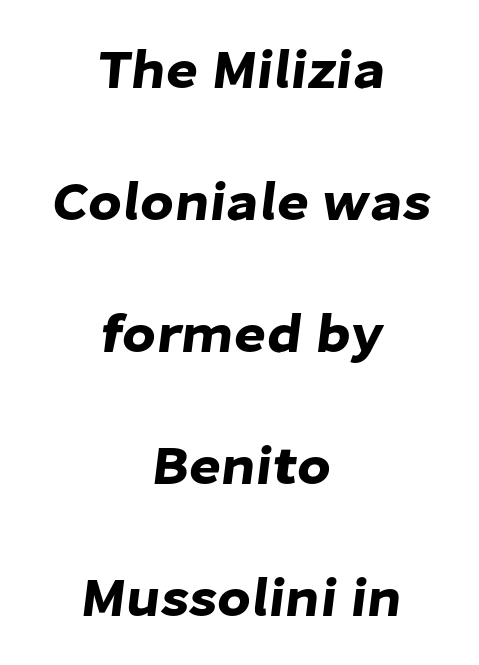
Q: Is the typeface a serif or a sans-serif typeface? A: Sans-serif.
Q: Is the text underlined? A: No.
Q: How is the paragraph aligned? A: Centered.
Q: Is the spacing between letters normal or unusually wide? A: Normal.
Q: Is the spacing between lines tight, normal or loose? A: Loose.
Q: Width (condensed, normal, or wide)? A: Normal.
Q: Stroke contrast? A: Low.
Q: x-height? A: Medium.
Q: Monospaced? A: No.
